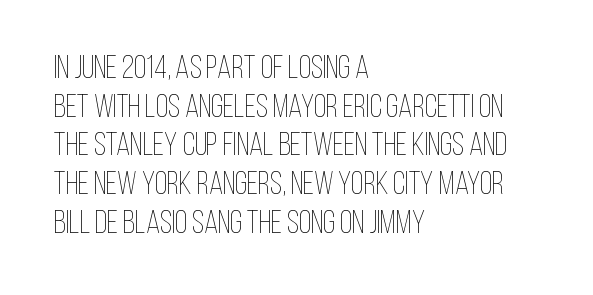
Q: Is the text bold? A: No.
Q: Is the text italic (slanted)? A: No, it is upright.
Q: Is the text underlined? A: No.
Q: How is the paragraph aligned? A: Left-aligned.
Q: Is the spacing between letters normal or unusually wide? A: Normal.
Q: Width (condensed, normal, or wide)? A: Condensed.
Q: Stroke contrast? A: Low.
Q: x-height? A: Large.
Q: Monospaced? A: No.
